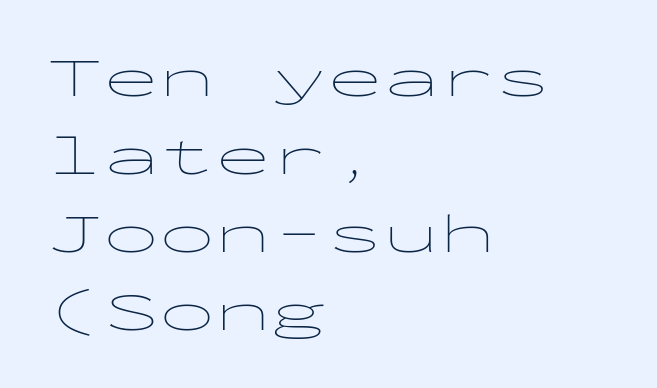
Every row of glyphs begins at an identical x-position on the left. Nope, not italic — everything's standing straight. No heavy texture on the line: the type isn't bold. The baseline area is clear. Fixed-width glyphs throughout — classic coding-font behaviour. Is this a sans? Yes — the strokes have no serifs.
